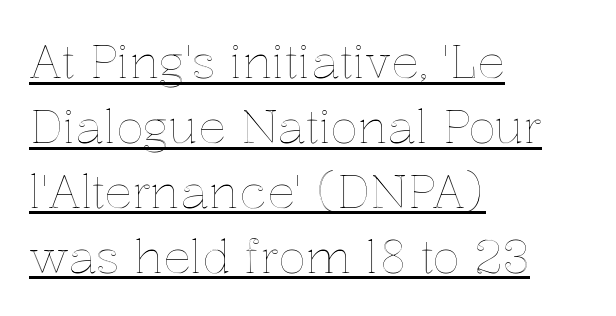
Q: Is the text italic (slanted)? A: No, it is upright.
Q: Is the text underlined? A: Yes.
Q: How is the paragraph aligned? A: Left-aligned.
Q: Is the spacing between letters normal or unusually wide? A: Normal.
Q: Is the spacing between lines tight, normal or loose? A: Normal.
Q: Width (condensed, normal, or wide)? A: Normal.
Q: x-height? A: Medium.
Q: Monospaced? A: No.
